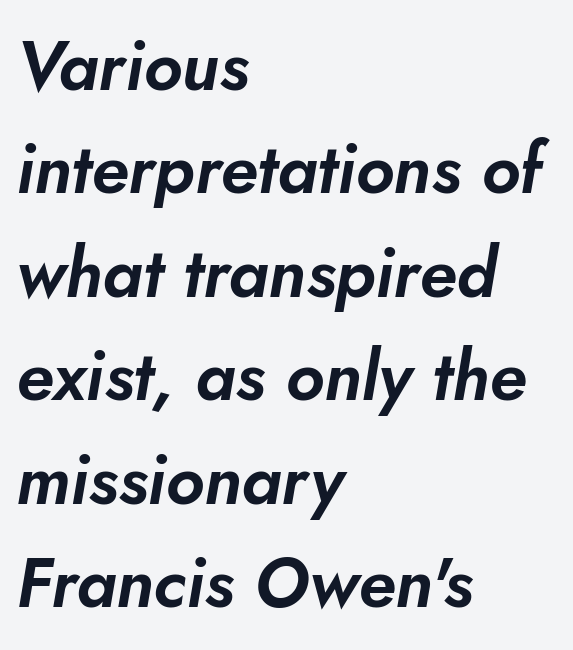
Q: Is the text italic (slanted)? A: Yes, it leans right by about 10 degrees.
Q: Is the text underlined? A: No.
Q: How is the paragraph aligned? A: Left-aligned.
Q: Is the spacing between letters normal or unusually wide? A: Normal.
Q: Is the spacing between lines tight, normal or loose? A: Normal.
Q: Width (condensed, normal, or wide)? A: Normal.
Q: Stroke contrast? A: Low.
Q: x-height? A: Small.
Q: Monospaced? A: No.
